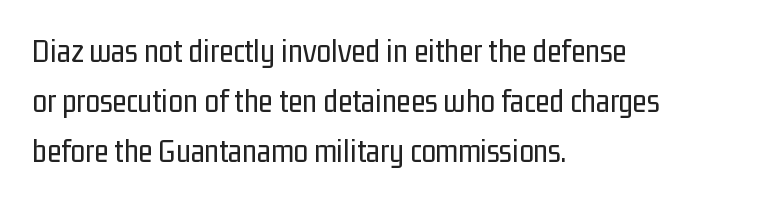
The image shows 33 px regular-weight, condensed sans-serif type, upright; set left-aligned, normal line spacing (1.51x), normal letter spacing, not underlined; low stroke contrast and a medium x-height.
